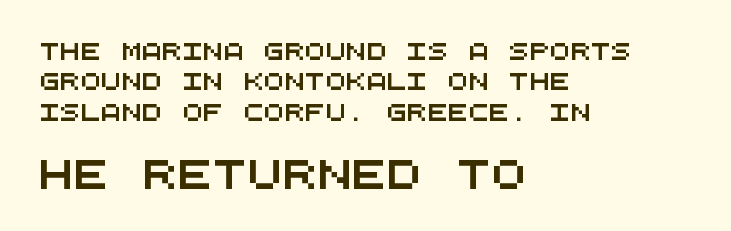
Classification — sans serif. A classic flush-left, rag-right setting is used for this passage. The face used here is monospaced, like something from a code editor. Tracking here is standard; glyphs follow each other at the usual distance. Small over large — that's the arrangement of the two blocks here. The gap between lines stays unmarked.
